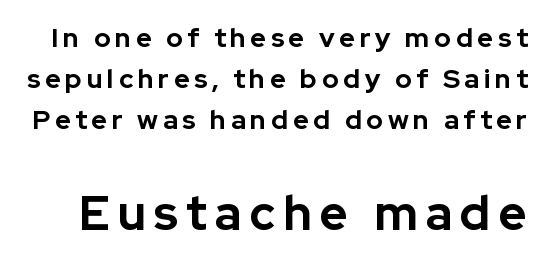
Character widths vary here, with narrow letters taking less room than wide ones. Tall strokes in this sample are plumb rather than angled. A typesetter would label this face a sans. The letters are bold, with thick, heavy strokes.
